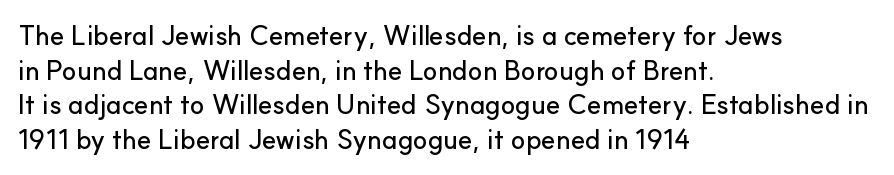
The image shows 27 px text type, upright; set left-aligned, normal line spacing (1.28x), normal letter spacing, not underlined.
